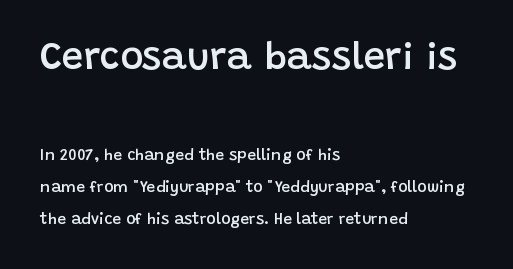
{"serif": "no", "italic": "no", "bold": "semi", "weight": "semibold", "width": "normal", "stroke_contrast": "low", "x_height": "large", "monospaced": "no", "underline": "no", "align": "left", "line_spacing": "loose", "line_spacing_ratio": 1.98, "letter_spacing": "normal", "letter_spacing_em": 0.0, "larger_block": "first", "size_ratio": 2.44, "glyph_px": 39}
